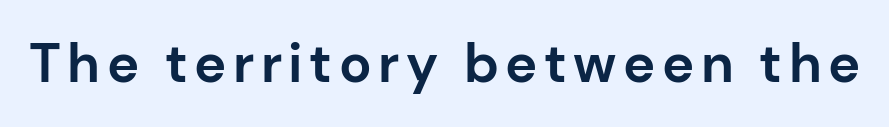
Note: no serifs on the glyphs. Has an underline been added? It has not. Unlike italic type, these characters show no tilt at all. Spacing verdict: proportional, widths tailored to each character.
